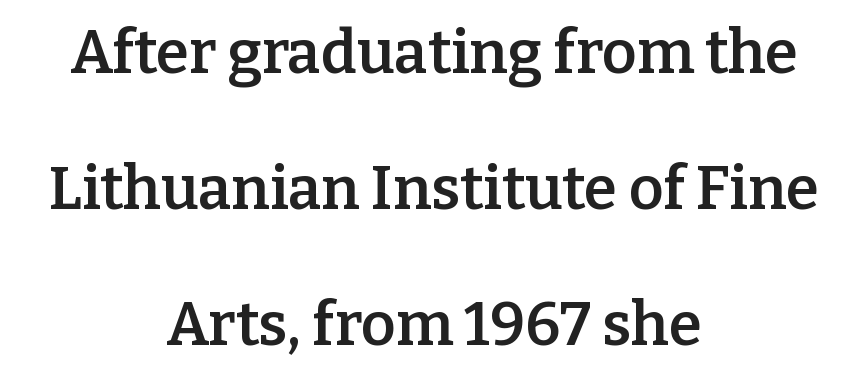
Q: Is the text bold? A: Semi-bold.
Q: Is the text italic (slanted)? A: No, it is upright.
Q: Is the typeface a serif or a sans-serif typeface? A: Serif.
Q: Is the text underlined? A: No.
Q: How is the paragraph aligned? A: Centered.
Q: Is the spacing between letters normal or unusually wide? A: Normal.
Q: Is the spacing between lines tight, normal or loose? A: Loose.
Q: Width (condensed, normal, or wide)? A: Normal.
Q: Stroke contrast? A: Low.
Q: x-height? A: Medium.
Q: Monospaced? A: No.
